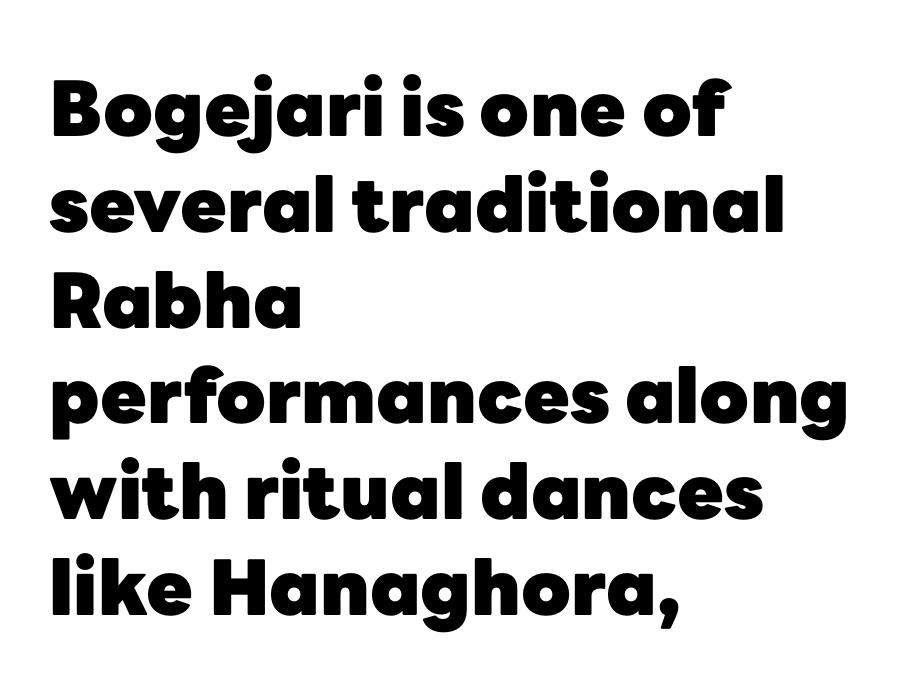
The image shows 76 px heavy sans-serif type, upright; set left-aligned, normal line spacing (1.26x), normal letter spacing, not underlined; low stroke contrast and a medium x-height.
